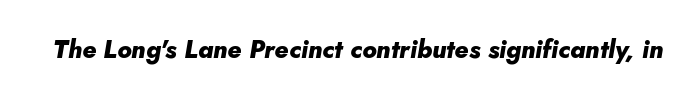
Q: Is the text bold? A: Yes.
Q: Is the text italic (slanted)? A: Yes, it leans right by about 10 degrees.
Q: Is the text underlined? A: No.
Q: Is the spacing between letters normal or unusually wide? A: Normal.
